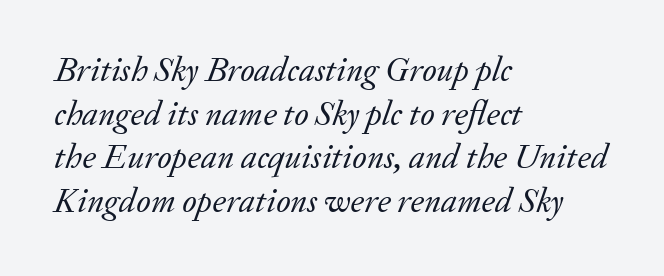
How would I describe the line gaps? Plain and ordinary. The face used here has a pronounced slope to its letters. Alignment: flush left. The letterforms sit shoulder to shoulder at normal distance. Letters rest on an invisible, unmarked baseline.
